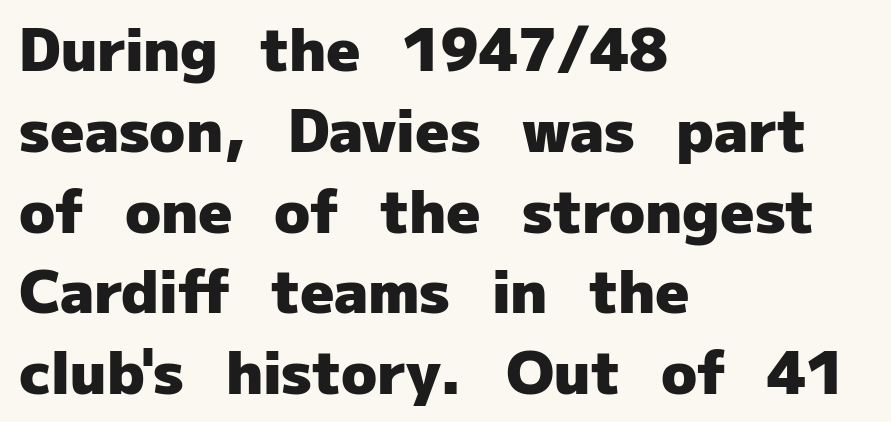
{"serif": "no", "italic": "no", "bold": "yes", "weight": "heavy", "width": "normal", "stroke_contrast": "low", "x_height": "medium", "monospaced": "no", "underline": "no", "align": "left", "line_spacing": "normal", "line_spacing_ratio": 1.37, "letter_spacing": "normal", "letter_spacing_em": 0.0, "glyph_px": 59}
